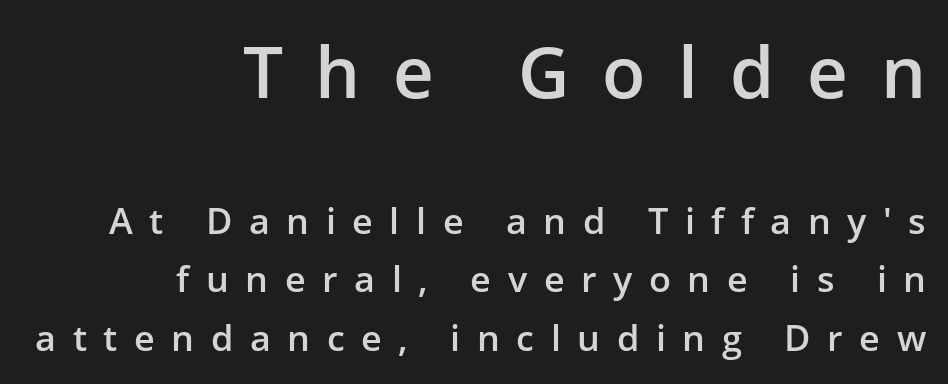
{"serif": "no", "italic": "no", "bold": "semi", "weight": "semibold", "width": "normal", "stroke_contrast": "low", "x_height": "medium", "monospaced": "no", "underline": "no", "align": "right", "line_spacing": "normal", "line_spacing_ratio": 1.63, "letter_spacing": "wide", "letter_spacing_em": 0.46, "larger_block": "first", "size_ratio": 1.97, "glyph_px": 71}
